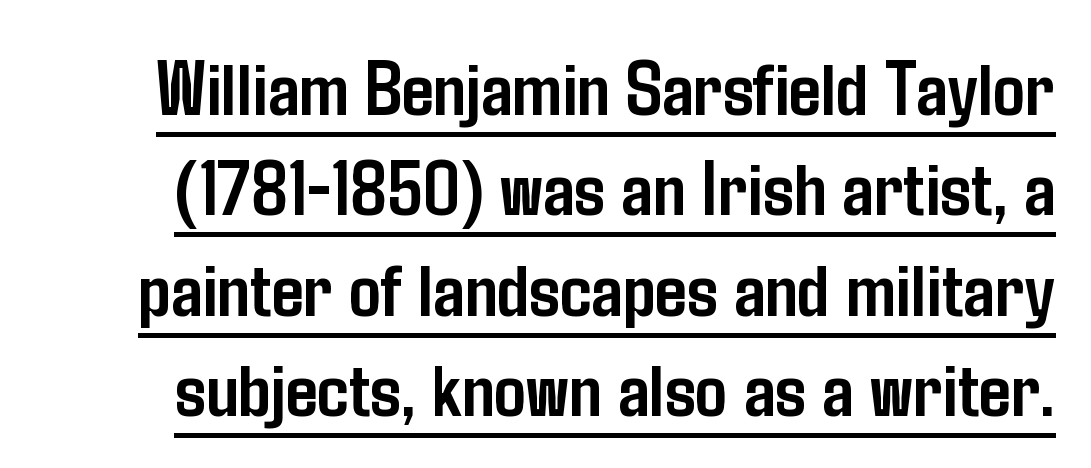
{"serif": "no", "italic": "no", "bold": "yes", "weight": "semibold", "width": "condensed", "stroke_contrast": "low", "x_height": "medium", "monospaced": "no", "underline": "yes", "line_spacing": "normal", "line_spacing_ratio": 1.27, "letter_spacing": "normal", "letter_spacing_em": 0.0, "glyph_px": 79}
